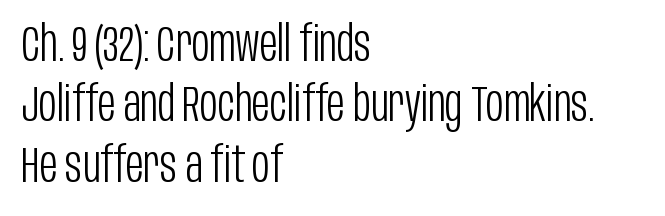
{"serif": "no", "italic": "no", "bold": "no", "weight": "light", "width": "condensed", "stroke_contrast": "low", "x_height": "large", "monospaced": "no", "underline": "no", "align": "left", "line_spacing_ratio": 1.23, "letter_spacing": "normal", "letter_spacing_em": 0.0, "glyph_px": 49}
